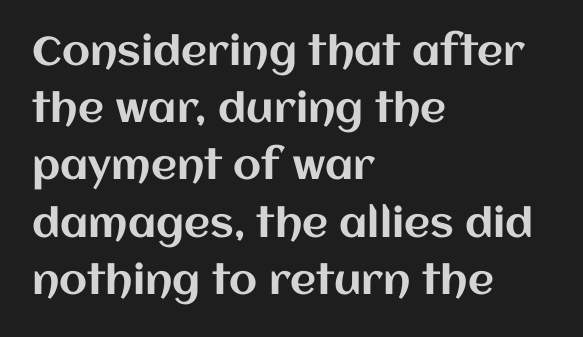
Spacing verdict: proportional, widths tailored to each character. Regarding leading, the lines here are spaced in the standard way. Plain, unruled lines of type. Vertical strokes here are truly vertical.
